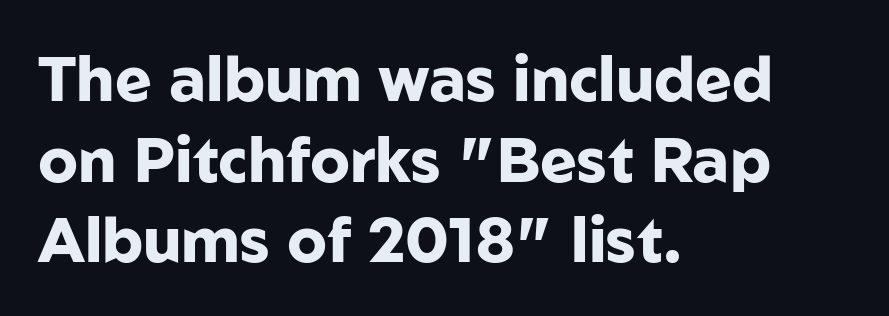
{"serif": "no", "italic": "no", "bold": "yes", "weight": "heavy", "width": "normal", "stroke_contrast": "low", "x_height": "medium", "monospaced": "no", "underline": "no", "align": "left", "line_spacing": "normal", "line_spacing_ratio": 1.3, "letter_spacing": "normal", "letter_spacing_em": 0.0, "glyph_px": 62}
